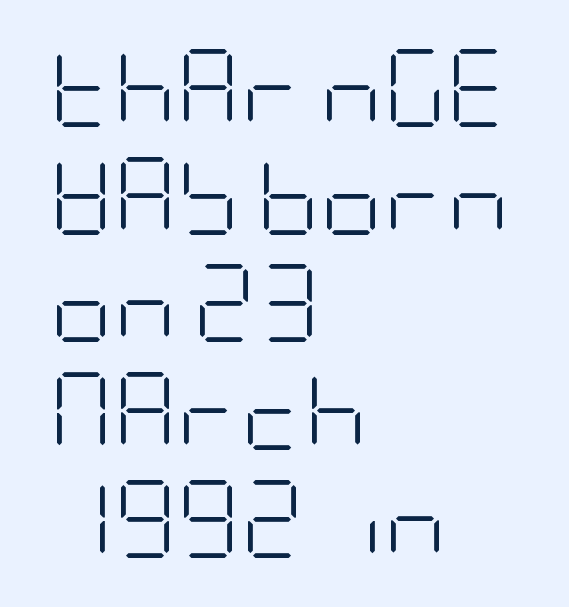
Q: Is the text bold? A: No.
Q: Is the text italic (slanted)? A: No, it is upright.
Q: Is the typeface a serif or a sans-serif typeface? A: Sans-serif.
Q: Is the text underlined? A: No.
Q: How is the paragraph aligned? A: Left-aligned.
Q: Is the spacing between letters normal or unusually wide? A: Normal.
Q: Is the spacing between lines tight, normal or loose? A: Normal.
Q: Width (condensed, normal, or wide)? A: Condensed.
Q: Stroke contrast? A: Low.
Q: x-height? A: Large.
